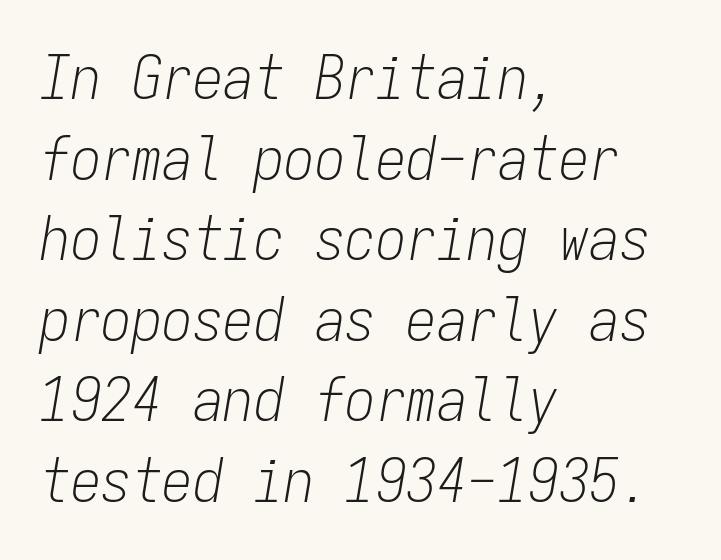
The rendering keeps characters at their native spacing. The words here are not underlined. Here the designer chose a console-style face with uniform glyph widths. Looking at the ascenders, they clearly lean. Is there much room between lines? A standard amount, neither cramped nor airy.
